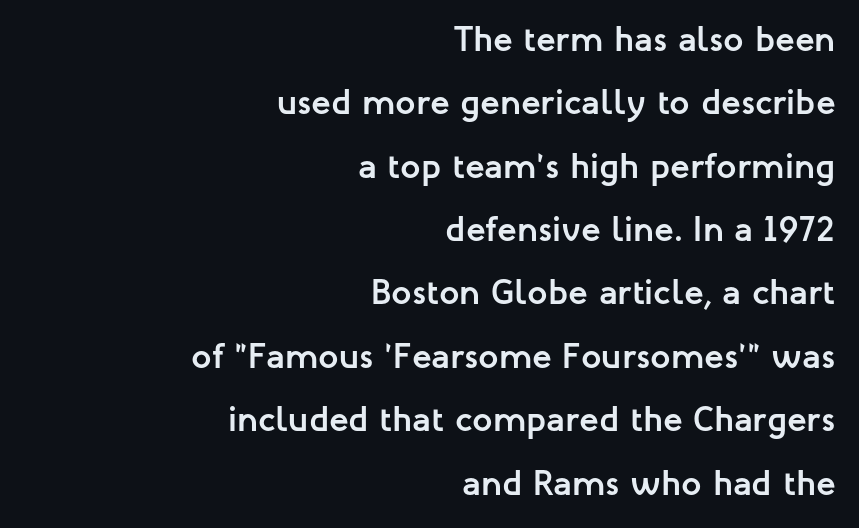
The image shows 36 px semibold sans-serif type, upright; set right-aligned, line spacing 1.76x, normal letter spacing, not underlined; low stroke contrast and a medium x-height.
